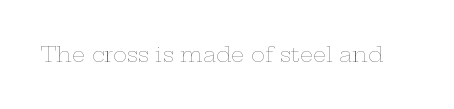
The image shows 21 px text type, upright; set normal letter spacing, not underlined.
